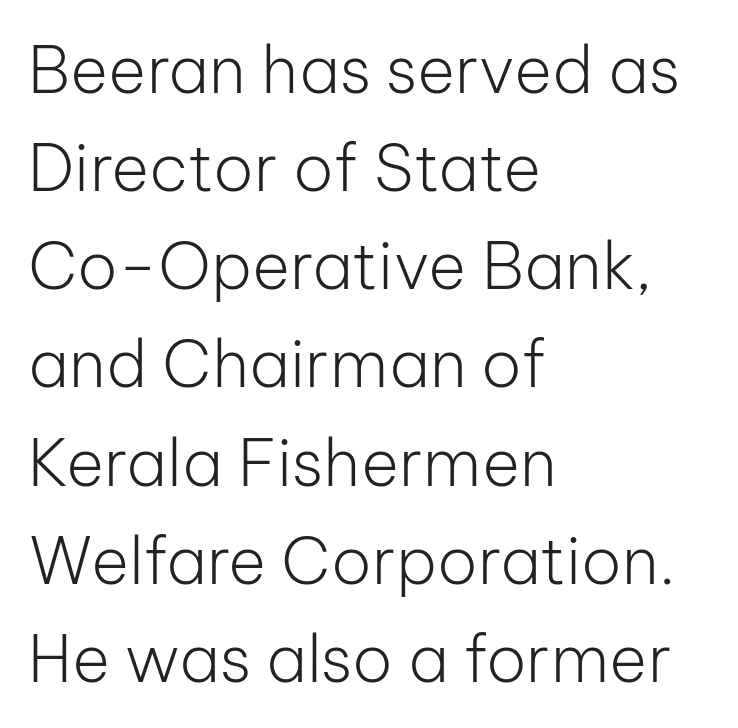
{"serif": "no", "italic": "no", "bold": "no", "weight": "light", "width": "normal", "stroke_contrast": "low", "x_height": "medium", "monospaced": "no", "underline": "no", "align": "left", "line_spacing": "normal", "line_spacing_ratio": 1.51, "letter_spacing": "normal", "letter_spacing_em": 0.0, "glyph_px": 65}
